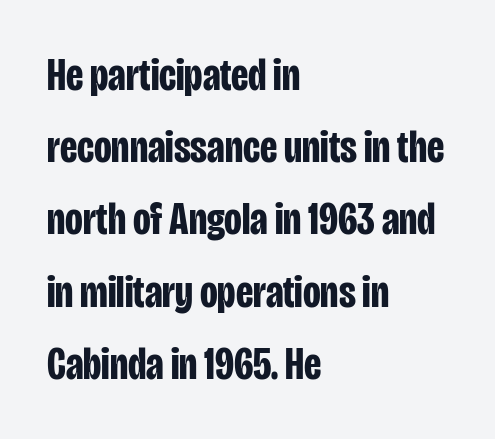
Short note: letters normally spaced. On the weight axis this lands at bold, roughly 700. The type family on display is of the sans-serif kind. Note the varied advance widths — an 'i' is clearly narrower than an 'm'. Italic: no, the glyphs are upright roman. The compositor pushed each line to the left boundary.
